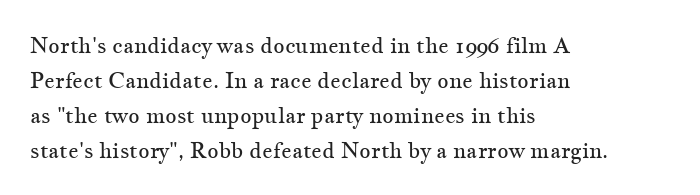
{"italic": "no", "bold": "no", "underline": "no", "align": "left", "line_spacing": "normal", "line_spacing_ratio": 1.59, "letter_spacing": "normal", "letter_spacing_em": 0.0, "glyph_px": 22}
